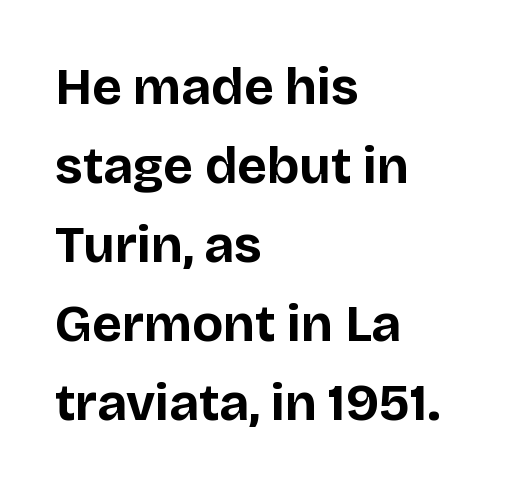
Q: Is the text bold? A: Yes.
Q: Is the text italic (slanted)? A: No, it is upright.
Q: Is the typeface a serif or a sans-serif typeface? A: Sans-serif.
Q: Is the text underlined? A: No.
Q: How is the paragraph aligned? A: Left-aligned.
Q: Is the spacing between letters normal or unusually wide? A: Normal.
Q: Is the spacing between lines tight, normal or loose? A: Normal.
Q: Width (condensed, normal, or wide)? A: Normal.
Q: Stroke contrast? A: Low.
Q: x-height? A: Large.
Q: Monospaced? A: No.
